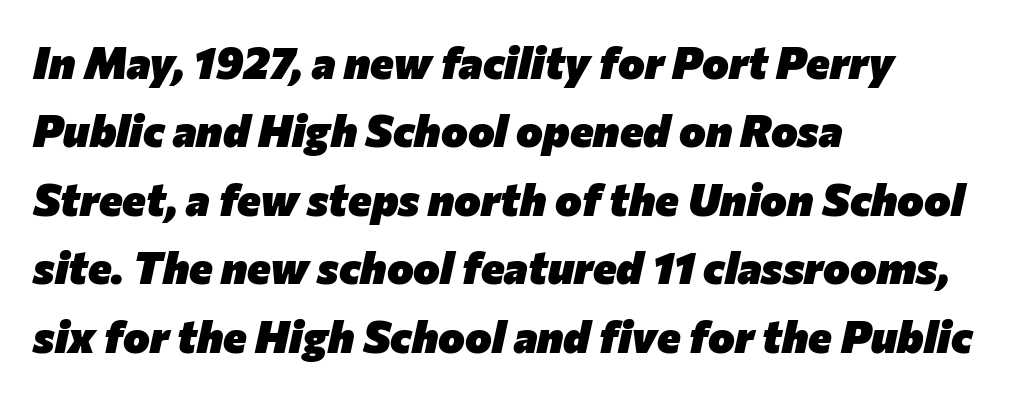
The image shows 45 px heavy type, italic (leaning right); set left-aligned, normal line spacing (1.52x), normal letter spacing, not underlined; low stroke contrast and a medium x-height.
